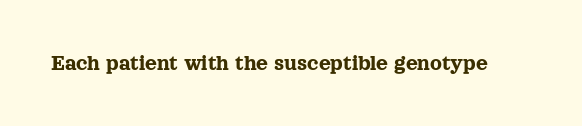
Each word holds together tightly as a unit, with standard inter-letter gaps. Posture: upright roman. The specimen omits any rule beneath the text block's lines.
